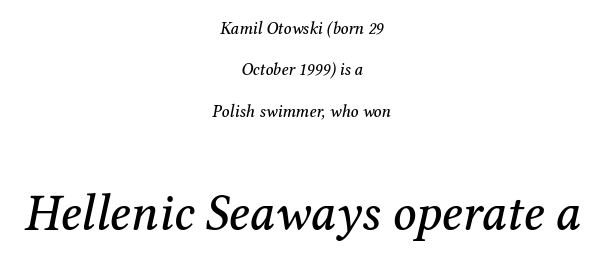
Honestly, the rows look like they've been pulled way apart. Two sizes are in play, and the larger belongs to the second block. The letters advance in unequal steps, a hallmark of proportional type. Observe the ordinary spacing: letters are neighbours, not strangers. The space beneath each line is pristine and unruled.
